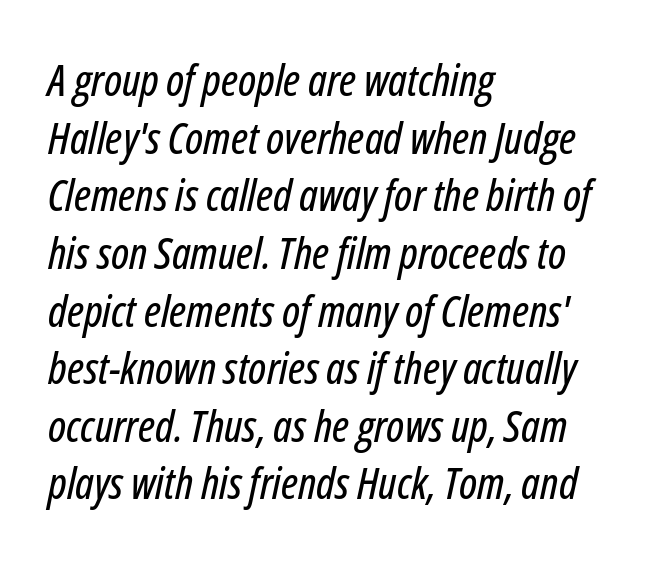
The image shows 44 px condensed type, italic (leaning right); set left-aligned, normal line spacing (1.31x), normal letter spacing, not underlined; low stroke contrast and a medium x-height.
